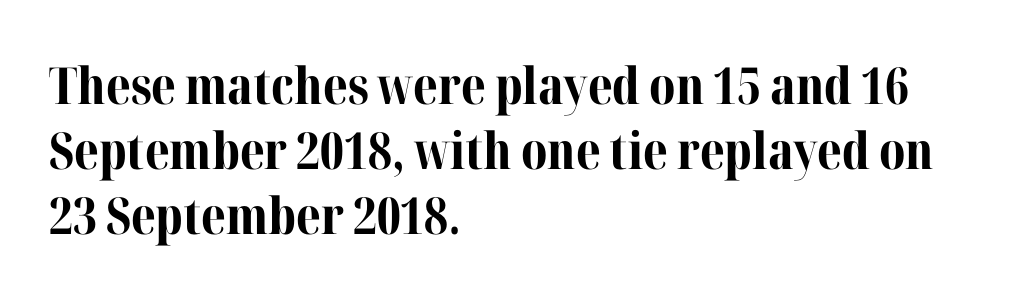
{"serif": "yes", "italic": "no", "bold": "yes", "weight": "bold", "width": "normal", "stroke_contrast": "medium", "x_height": "medium", "monospaced": "no", "underline": "no", "align": "left", "line_spacing": "normal", "line_spacing_ratio": 1.27, "letter_spacing": "normal", "letter_spacing_em": 0.0, "glyph_px": 51}
